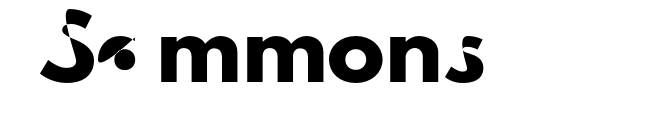
The image shows 58 px sans-serif type, upright; set normal letter spacing, not underlined; low stroke contrast and a small x-height.
